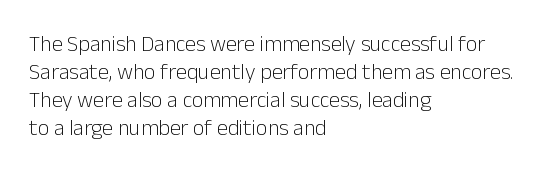
Normally led — the rows are evenly, conventionally spaced. Underlining? Definitely not there. The axis of the letterforms is exactly vertical. The passage is arranged the way most books set body copy — flush left. Default kerning and tracking; the words read as compact shapes.
